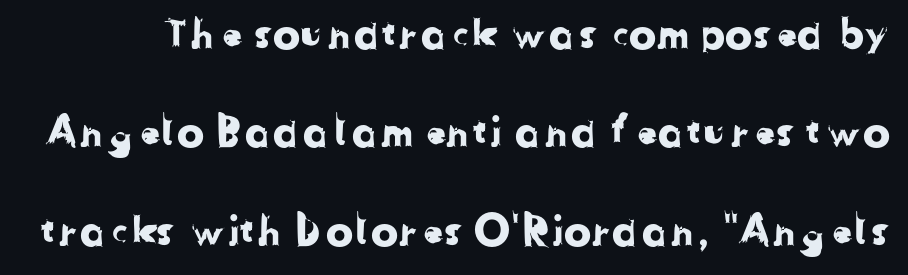
The image shows 41 px sans-serif type; set loose line spacing (2.4x), normal letter spacing, not underlined; low stroke contrast and a medium x-height.
